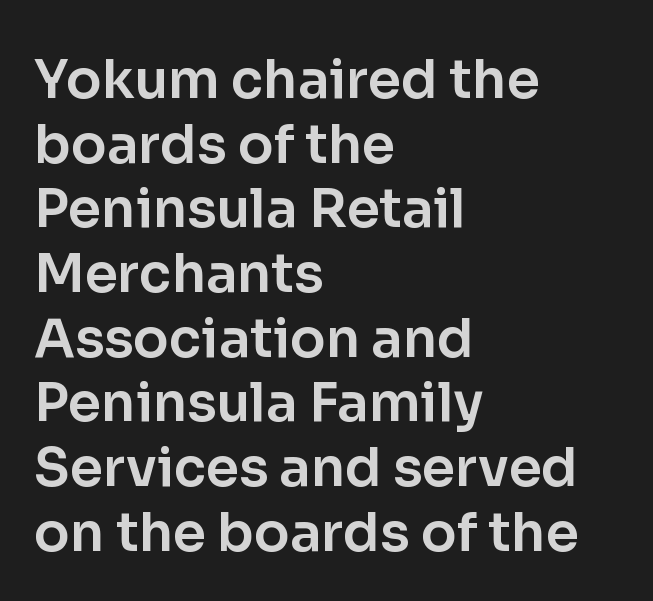
Q: Is the text italic (slanted)? A: No, it is upright.
Q: Is the typeface a serif or a sans-serif typeface? A: Sans-serif.
Q: Is the text underlined? A: No.
Q: How is the paragraph aligned? A: Left-aligned.
Q: Is the spacing between letters normal or unusually wide? A: Normal.
Q: Width (condensed, normal, or wide)? A: Normal.
Q: Stroke contrast? A: Low.
Q: x-height? A: Medium.
Q: Monospaced? A: No.
